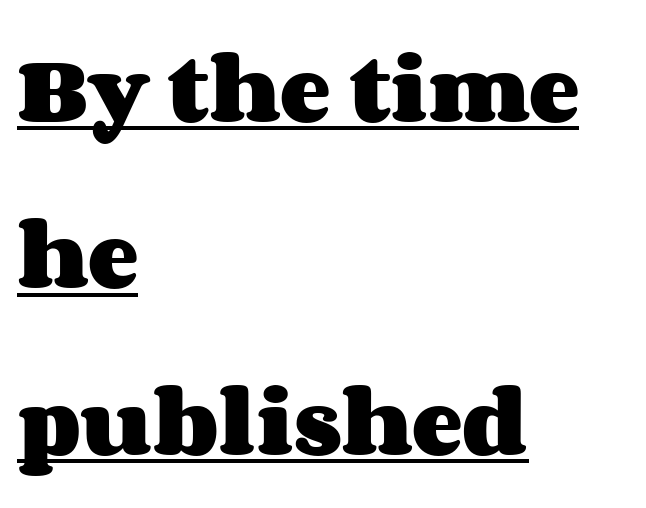
Q: Is the text bold? A: Yes.
Q: Is the text italic (slanted)? A: No, it is upright.
Q: Is the text underlined? A: Yes.
Q: How is the paragraph aligned? A: Left-aligned.
Q: Is the spacing between letters normal or unusually wide? A: Normal.
Q: Is the spacing between lines tight, normal or loose? A: Loose.
Q: Width (condensed, normal, or wide)? A: Wide.
Q: Stroke contrast? A: Medium.
Q: x-height? A: Large.
Q: Monospaced? A: No.
